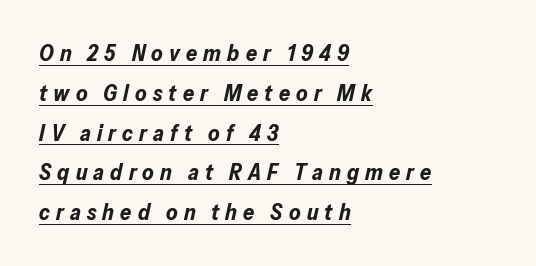
The image shows 22 px bold type, italic (leaning right); set left-aligned, line spacing 1.81x, unusually wide letter spacing (+0.28 em), underlined.
